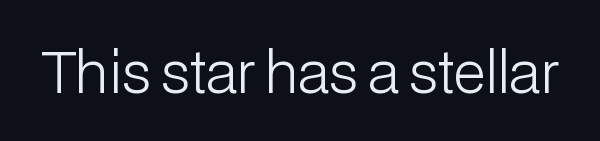
{"serif": "no", "italic": "no", "bold": "no", "weight": "light", "width": "normal", "stroke_contrast": "low", "x_height": "medium", "monospaced": "no", "underline": "no", "letter_spacing": "normal", "letter_spacing_em": 0.0, "glyph_px": 56}
